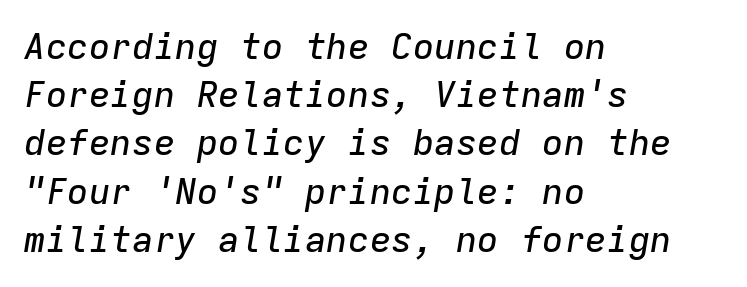
Rows of type keep a routine distance in the vertical direction. Nobody drew a line under any word here. Layout note: lines flush left. Style check: oblique. Students, note that the glyphs here touch the page at normal intervals.
